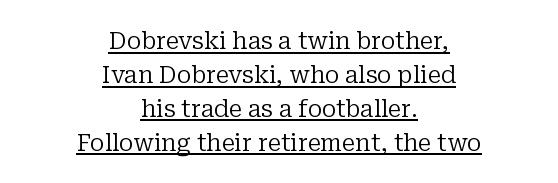
{"italic": "no", "bold": "no", "underline": "yes", "align": "center", "line_spacing": "normal", "line_spacing_ratio": 1.41, "letter_spacing": "normal", "letter_spacing_em": 0.0, "glyph_px": 24}
